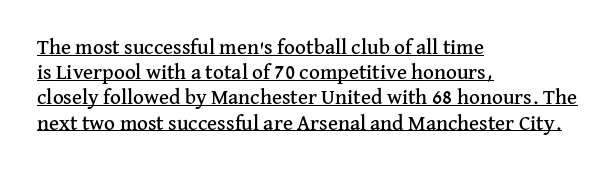
You can tell it's not italic because the verticals are truly vertical. Is the letter spacing exaggerated? No — it looks like the ordinary default. The sample's only ornament is a line tracing under the words. Compared with a centered layout, this one pins lines to the left instead.
